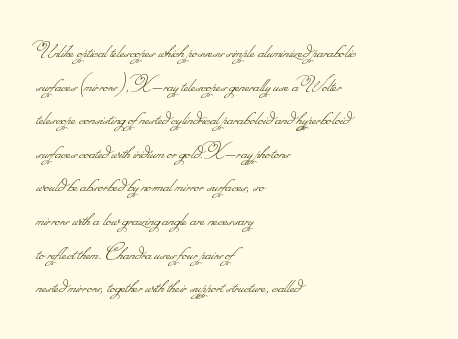
{"bold": "no", "underline": "no", "align": "left", "line_spacing": "normal", "line_spacing_ratio": 1.4, "letter_spacing": "normal", "letter_spacing_em": 0.0, "glyph_px": 24}
